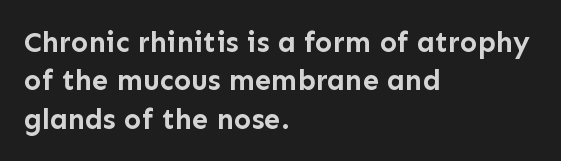
The image shows 29 px semibold sans-serif type, upright; set left-aligned, normal line spacing (1.32x), normal letter spacing, not underlined; low stroke contrast and a medium x-height.
